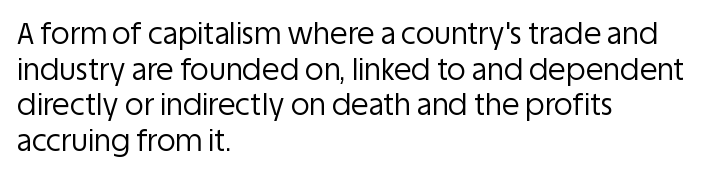
{"serif": "no", "italic": "no", "bold": "no", "weight": "regular", "width": "normal", "stroke_contrast": "low", "x_height": "large", "monospaced": "no", "underline": "no", "align": "left", "line_spacing_ratio": 1.23, "letter_spacing": "normal", "letter_spacing_em": 0.0, "glyph_px": 29}
